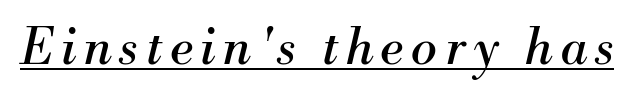
{"serif": "yes", "italic": "yes", "lean": "right", "slant_degrees": 13, "bold": "no", "weight": "regular", "width": "normal", "stroke_contrast": "medium", "x_height": "small", "monospaced": "no", "underline": "yes", "glyph_px": 49}
